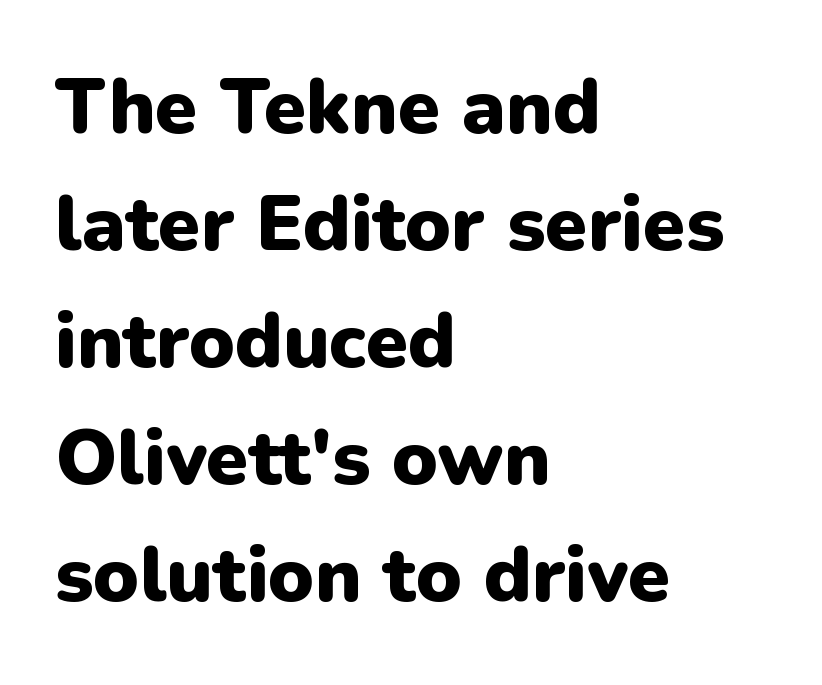
The image shows 77 px heavy sans-serif type, upright; set left-aligned, normal line spacing (1.52x), normal letter spacing, not underlined; low stroke contrast and a medium x-height.
